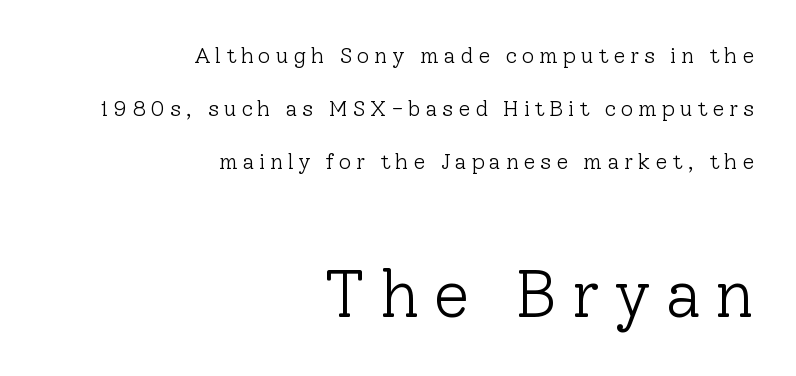
Airy leading. The strip under each line holds only bare page. The glyphs in this specimen are seriffed. You could not count columns in this text — the font is proportionally spaced. Short and long lines alike share a common ending point at right.
